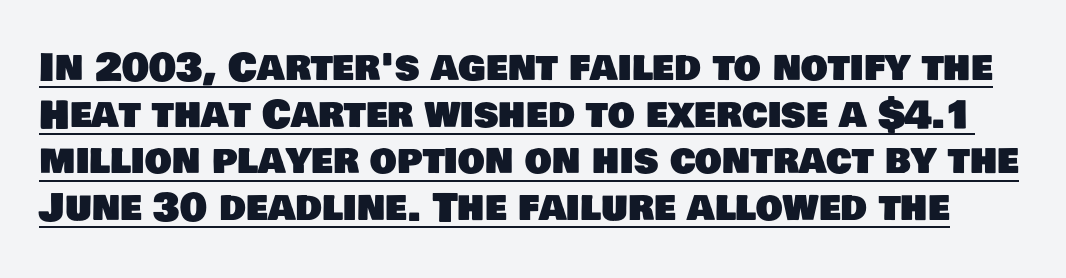
Varying glyph widths throughout — classic text-font behaviour. The letterforms sit shoulder to shoulder at normal distance. Font category for this specimen: sans-serif. In designer terms, the underline attribute is active on this setting.
